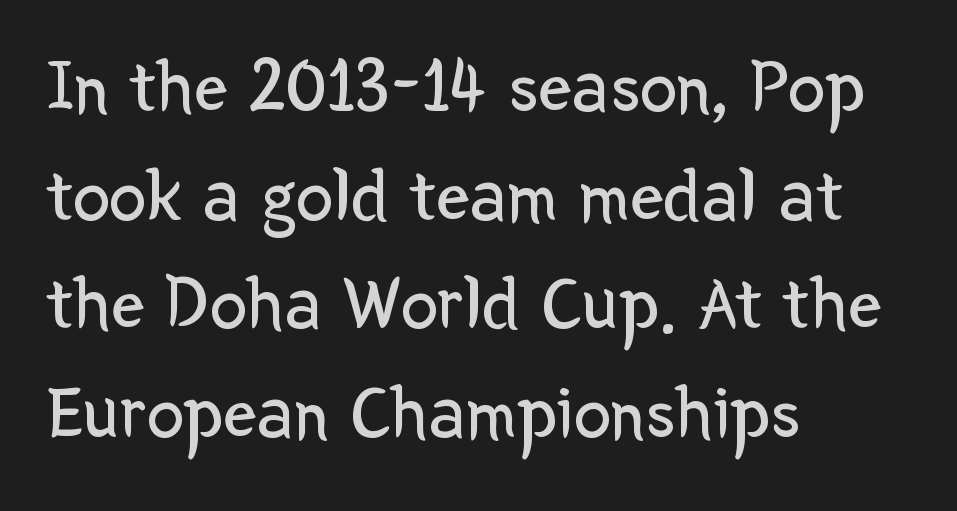
{"serif": "no", "italic": "no", "bold": "no", "weight": "regular", "width": "normal", "stroke_contrast": "low", "x_height": "medium", "monospaced": "no", "underline": "no", "align": "left", "line_spacing": "normal", "line_spacing_ratio": 1.45, "letter_spacing": "normal", "letter_spacing_em": 0.0, "glyph_px": 75}
